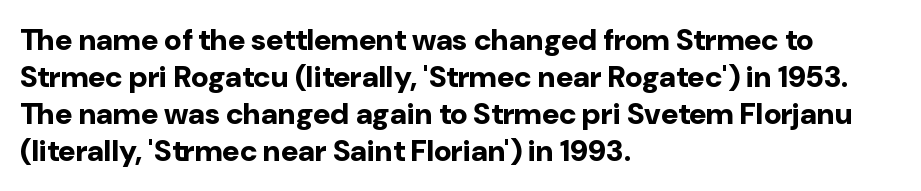
{"serif": "no", "italic": "no", "bold": "yes", "weight": "bold", "width": "normal", "stroke_contrast": "low", "x_height": "medium", "monospaced": "no", "underline": "no", "align": "left", "line_spacing_ratio": 1.23, "letter_spacing": "normal", "letter_spacing_em": 0.0, "glyph_px": 30}
